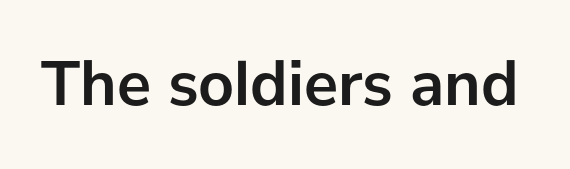
Check where the strokes stop: nothing finishes them off — pure sans. Notice how thick the strokes are: this is what a full bold looks like. Italic: no, the glyphs are upright roman. Clear beneath every line of the passage. Do the characters align in a grid? No, the font is proportional.
